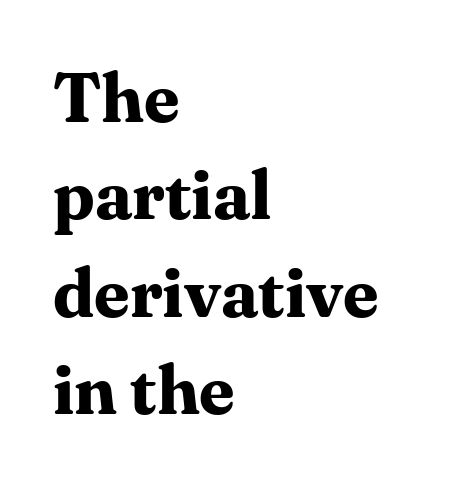
The image shows 70 px bold serif type, upright; set left-aligned, normal line spacing (1.39x), normal letter spacing, not underlined; medium stroke contrast and a medium x-height.
